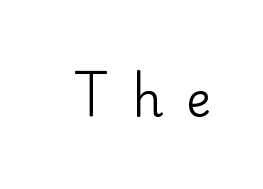
Check under the words: just untouched page. Note the varied advance widths — an 'i' is clearly narrower than an 'm'. Ordinary non-slanted type is in use. Typographically, this falls in the serif category. This sample uses expanded letter spacing, leaving extra air between glyphs.
